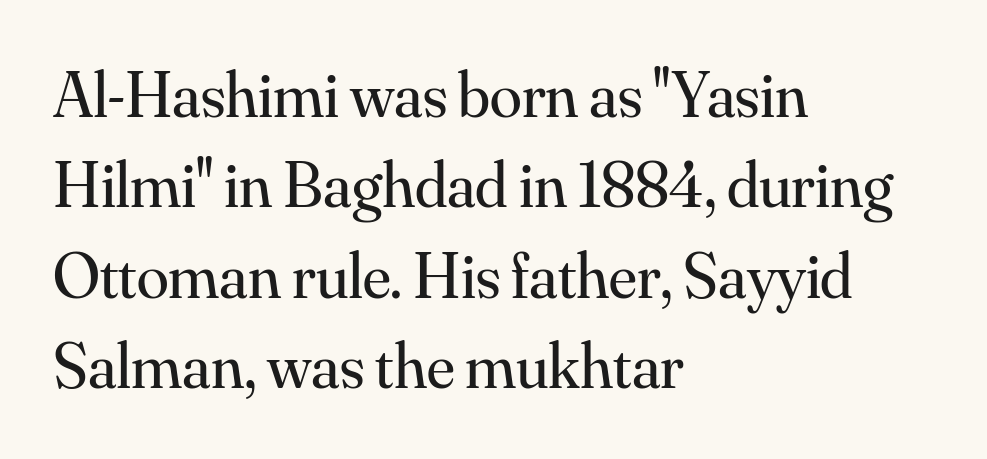
Honestly, the letter spacing is just normal — you wouldn't notice it. Note the varied advance widths — an 'i' is clearly narrower than an 'm'. The setting favours the left margin, as ordinary paragraphs usually do. Serifs: yes, visible at the terminals of the letterforms. Ink coverage per letter is moderate at most.
